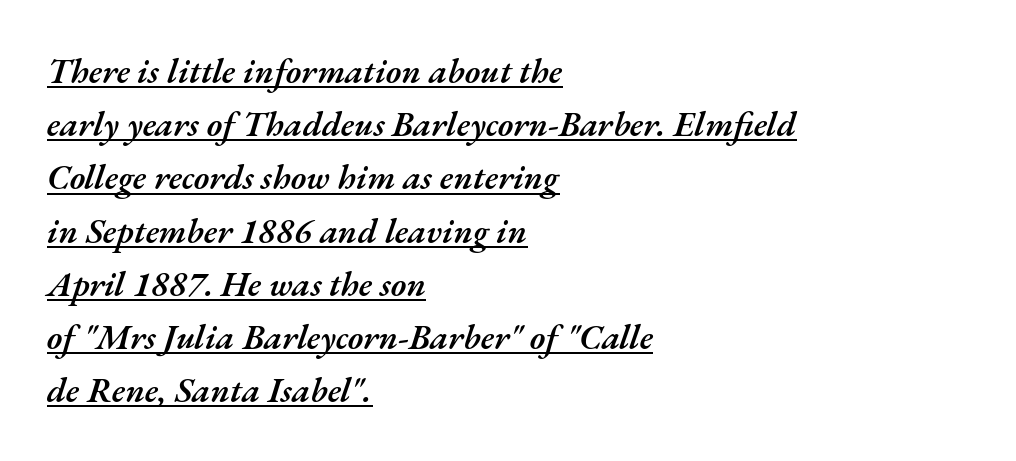
Q: Is the text bold? A: Semi-bold.
Q: Is the text italic (slanted)? A: Yes, it leans right by about 17 degrees.
Q: Is the text underlined? A: Yes.
Q: How is the paragraph aligned? A: Left-aligned.
Q: Is the spacing between letters normal or unusually wide? A: Normal.
Q: Is the spacing between lines tight, normal or loose? A: Normal.
Q: Width (condensed, normal, or wide)? A: Normal.
Q: Stroke contrast? A: Medium.
Q: x-height? A: Small.
Q: Monospaced? A: No.
